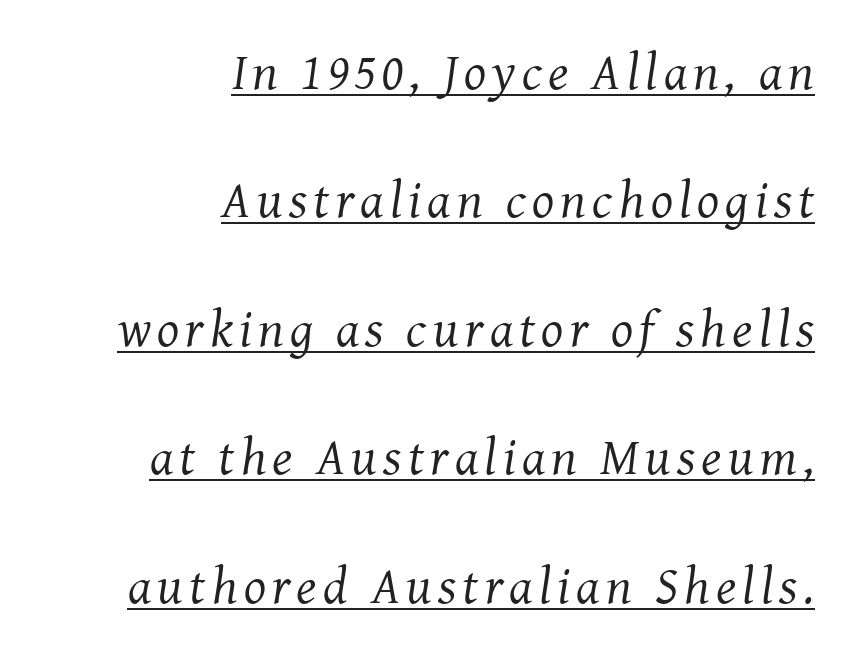
Q: Is the text bold? A: No.
Q: Is the text italic (slanted)? A: Yes, it leans right by about 8 degrees.
Q: Is the typeface a serif or a sans-serif typeface? A: Serif.
Q: Is the text underlined? A: Yes.
Q: How is the paragraph aligned? A: Right-aligned.
Q: Is the spacing between lines tight, normal or loose? A: Loose.
Q: Width (condensed, normal, or wide)? A: Normal.
Q: Stroke contrast? A: Medium.
Q: x-height? A: Medium.
Q: Monospaced? A: No.
